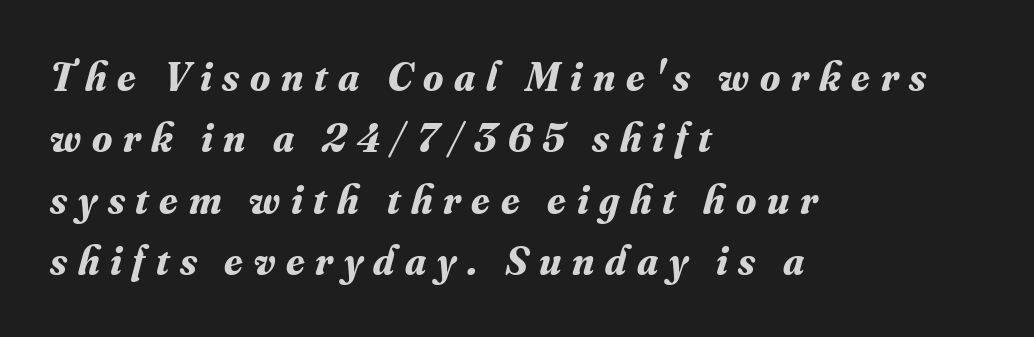
{"serif": "yes", "italic": "yes", "lean": "right", "slant_degrees": 16, "bold": "yes", "weight": "bold", "width": "normal", "stroke_contrast": "medium", "x_height": "small", "monospaced": "no", "underline": "no", "align": "left", "line_spacing": "normal", "line_spacing_ratio": 1.5, "letter_spacing": "wide", "letter_spacing_em": 0.26, "glyph_px": 41}
